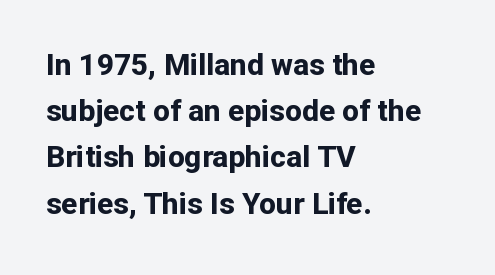
The image shows 30 px bold sans-serif type, upright; set left-aligned, normal line spacing (1.54x), normal letter spacing, not underlined; low stroke contrast and a medium x-height.
